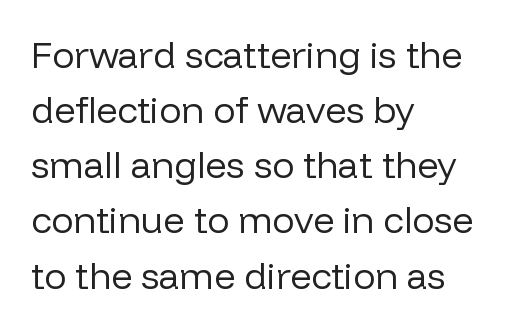
The image shows 37 px regular-weight sans-serif type, upright; set left-aligned, normal line spacing (1.49x), normal letter spacing, not underlined; low stroke contrast and a medium x-height.
